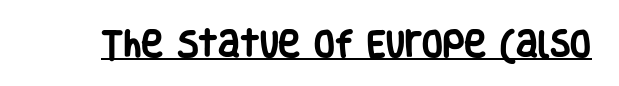
Q: Is the text bold? A: Yes.
Q: Is the text italic (slanted)? A: No, it is upright.
Q: Is the typeface a serif or a sans-serif typeface? A: Sans-serif.
Q: Is the text underlined? A: Yes.
Q: Is the spacing between letters normal or unusually wide? A: Normal.
Q: Width (condensed, normal, or wide)? A: Condensed.
Q: Stroke contrast? A: Low.
Q: x-height? A: Large.
Q: Monospaced? A: No.
